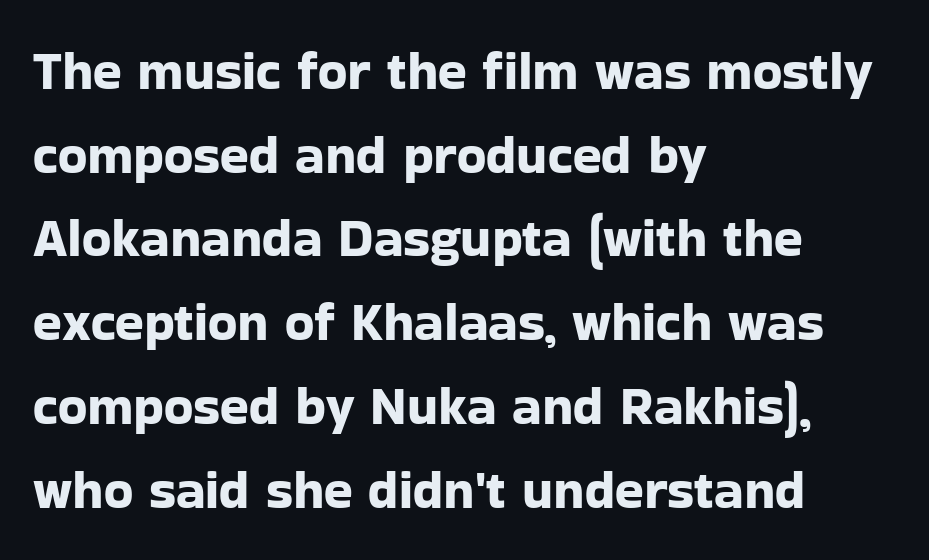
Q: Is the text italic (slanted)? A: No, it is upright.
Q: Is the typeface a serif or a sans-serif typeface? A: Sans-serif.
Q: Is the text underlined? A: No.
Q: How is the paragraph aligned? A: Left-aligned.
Q: Is the spacing between letters normal or unusually wide? A: Normal.
Q: Is the spacing between lines tight, normal or loose? A: Normal.
Q: Width (condensed, normal, or wide)? A: Normal.
Q: Stroke contrast? A: Low.
Q: x-height? A: Medium.
Q: Monospaced? A: No.
